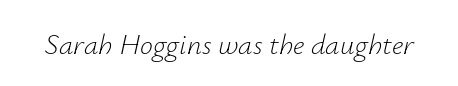
{"italic": "yes", "lean": "right", "slant_degrees": 12, "bold": "no", "weight": "light", "width": "normal", "stroke_contrast": "low", "x_height": "small", "monospaced": "no", "underline": "no", "letter_spacing": "normal", "letter_spacing_em": 0.0, "glyph_px": 29}
